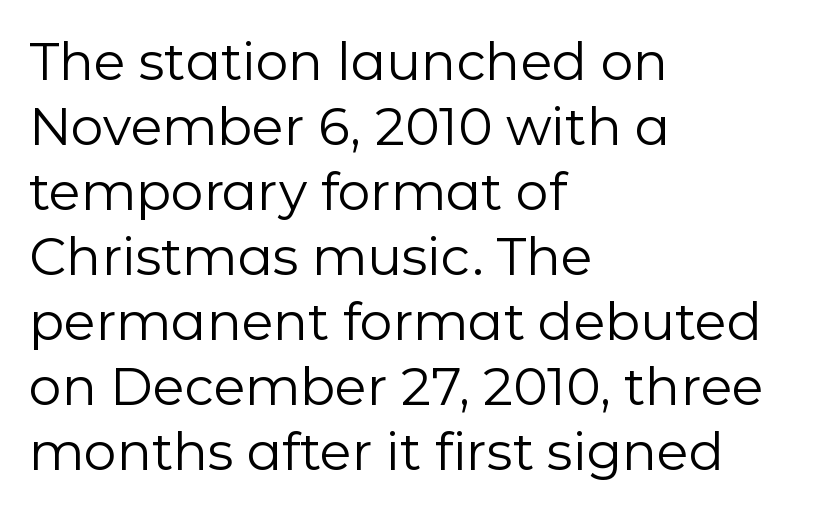
Q: Is the text bold? A: No.
Q: Is the text italic (slanted)? A: No, it is upright.
Q: Is the typeface a serif or a sans-serif typeface? A: Sans-serif.
Q: Is the text underlined? A: No.
Q: How is the paragraph aligned? A: Left-aligned.
Q: Is the spacing between letters normal or unusually wide? A: Normal.
Q: Is the spacing between lines tight, normal or loose? A: Normal.
Q: Width (condensed, normal, or wide)? A: Normal.
Q: Stroke contrast? A: Low.
Q: x-height? A: Medium.
Q: Monospaced? A: No.
